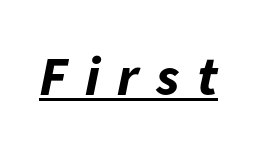
The horizontal fit of the characters is loose and conspicuously gappy. A dark, heavy texture on the line: the type is bold. If you drew a line through each stem, it would be angled. A typesetter would call this proportional, since set widths differ per character. The typesetter has applied underlining to the passage shown.
